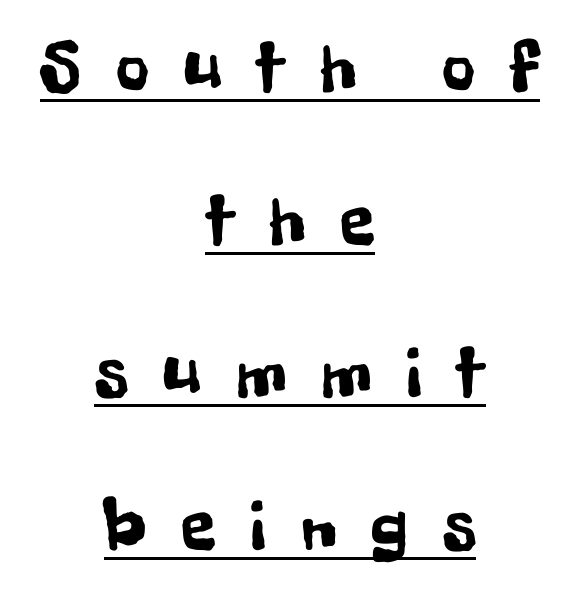
The passage shown stacks its lines with a broad gap. Visually the block forms a symmetrical silhouette, jagged on both flanks. Do the letters lean? They stand straight. Caption: lettering with a line underneath. Is the letter spacing exaggerated? Yes — the characters are pushed far apart. These lines are composed in type without serifs.
